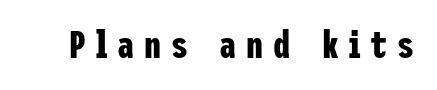
Q: Is the text bold? A: Yes.
Q: Is the text italic (slanted)? A: No, it is upright.
Q: Is the typeface a serif or a sans-serif typeface? A: Sans-serif.
Q: Is the text underlined? A: No.
Q: Is the spacing between letters normal or unusually wide? A: Unusually wide.
Q: Width (condensed, normal, or wide)? A: Condensed.
Q: Stroke contrast? A: Low.
Q: x-height? A: Medium.
